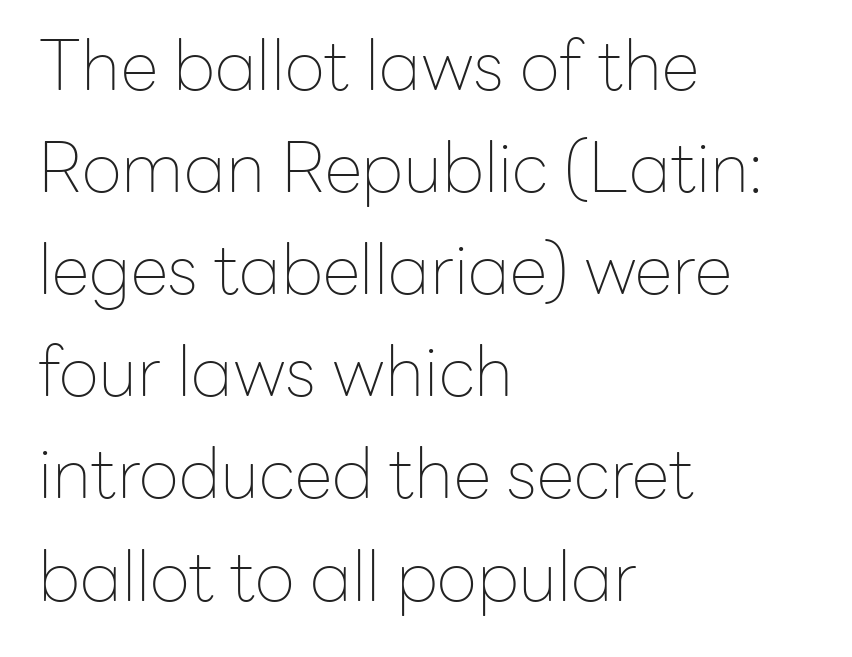
The characters display no serif detailing; their extremities are plain. Vertical spacing — default. Bold? No — there's no thickening of the strokes. The words here are not underlined.
